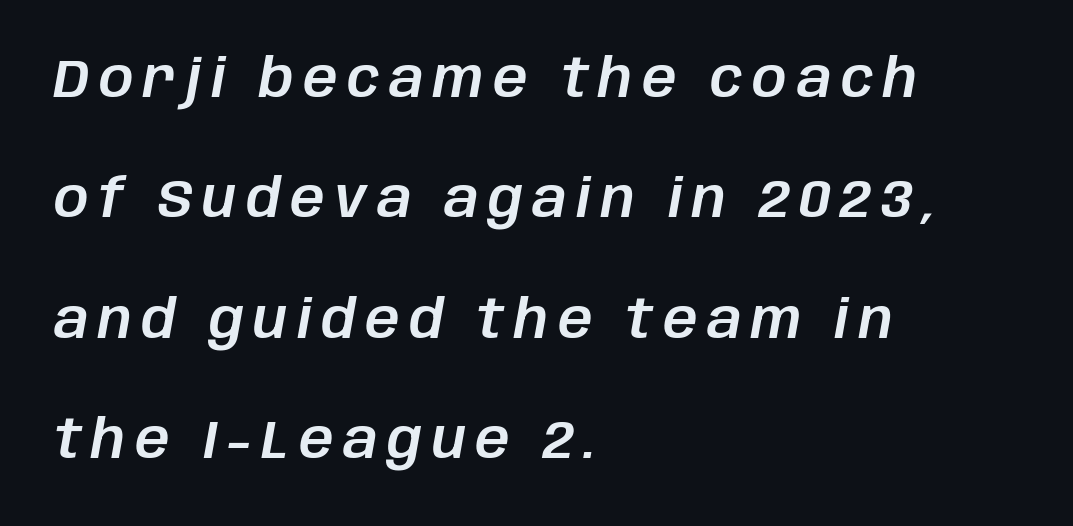
The image shows 54 px text type, italic (leaning right); set left-aligned, loose line spacing (2.23x), not underlined; low stroke contrast and a large x-height.
